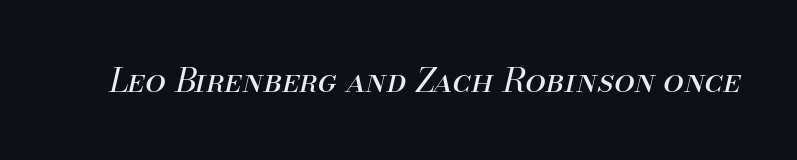
The image shows 33 px regular-weight type, italic (leaning right); set normal letter spacing, not underlined; medium stroke contrast and a small x-height.
